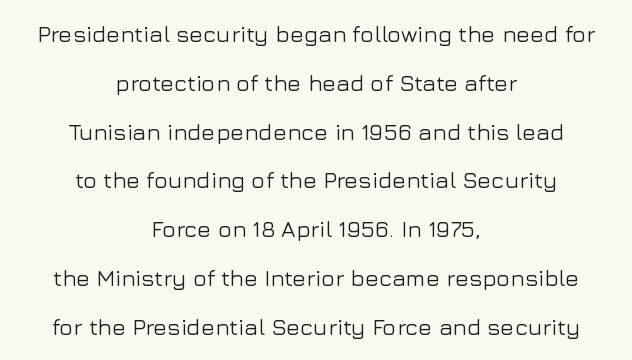
{"italic": "no", "underline": "no", "align": "center", "line_spacing": "loose", "line_spacing_ratio": 2.12, "letter_spacing": "normal", "letter_spacing_em": 0.0, "glyph_px": 23}
